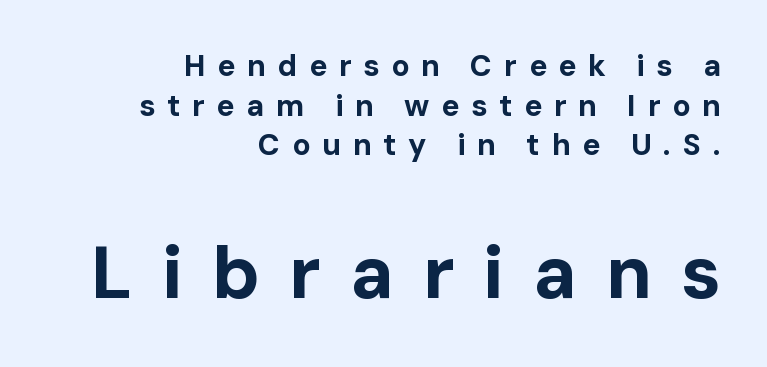
Q: Is the text bold? A: Yes.
Q: Is the text italic (slanted)? A: No, it is upright.
Q: Is the typeface a serif or a sans-serif typeface? A: Sans-serif.
Q: Is the text underlined? A: No.
Q: How is the paragraph aligned? A: Right-aligned.
Q: Is the spacing between letters normal or unusually wide? A: Unusually wide.
Q: Is the spacing between lines tight, normal or loose? A: Normal.
Q: Which block of text is set in a larger size, the first (top) or the second (bottom)? A: The second (bottom) one.
Q: Width (condensed, normal, or wide)? A: Normal.
Q: Stroke contrast? A: Low.
Q: x-height? A: Medium.
Q: Monospaced? A: No.
